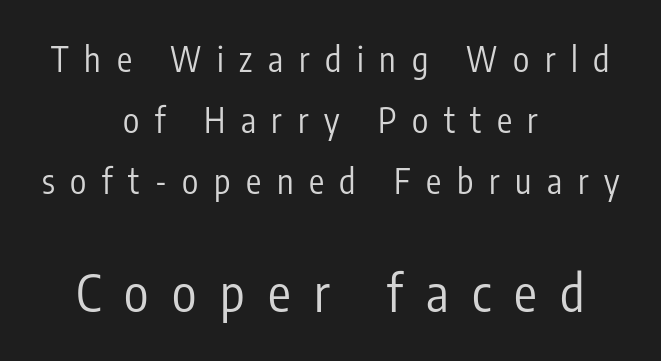
The image shows 51 px regular-weight, condensed sans-serif type, upright; set centered, line spacing 1.79x, unusually wide letter spacing (+0.46 em), not underlined; the second (bottom) block is 1.5x larger; low stroke contrast and a medium x-height.
